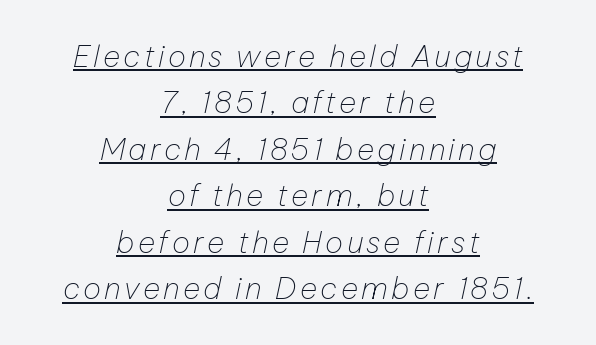
The image shows 30 px thin type, italic (leaning right); set centered, normal line spacing (1.55x), underlined; low stroke contrast and a medium x-height.
